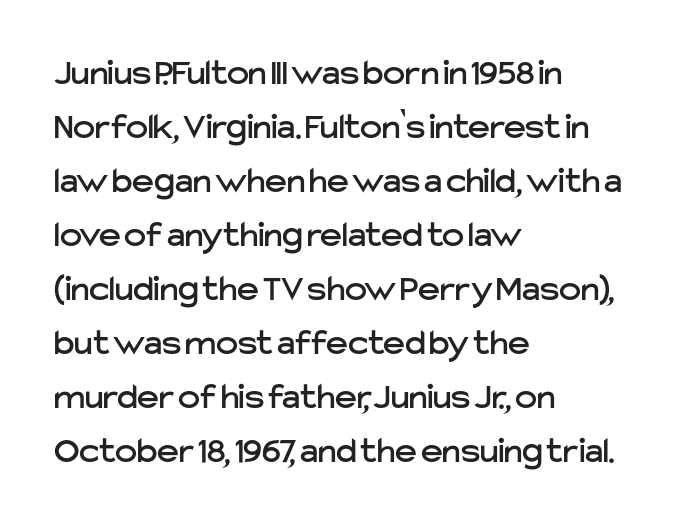
{"serif": "no", "italic": "no", "width": "normal", "stroke_contrast": "low", "x_height": "medium", "monospaced": "no", "underline": "no", "align": "left", "line_spacing": "normal", "line_spacing_ratio": 1.46, "letter_spacing": "normal", "letter_spacing_em": 0.0, "glyph_px": 37}
